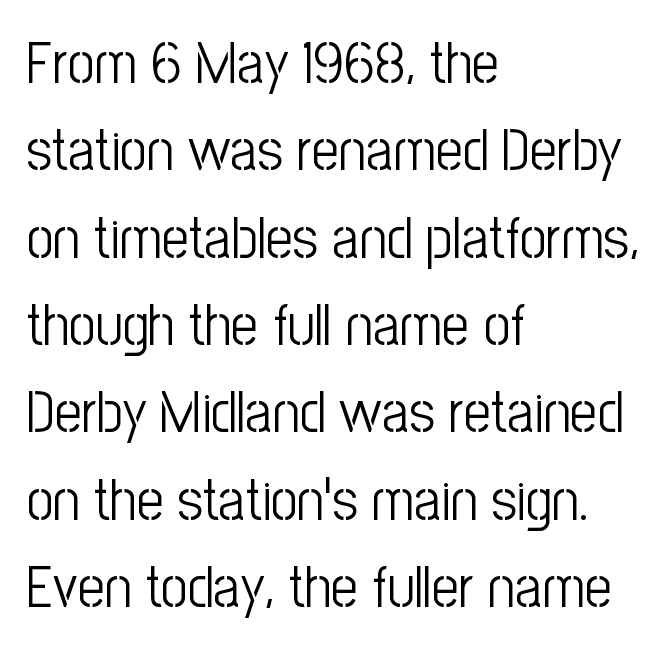
{"serif": "no", "italic": "no", "bold": "no", "weight": "light", "width": "condensed", "stroke_contrast": "low", "x_height": "medium", "monospaced": "no", "underline": "no", "align": "left", "line_spacing": "normal", "line_spacing_ratio": 1.48, "letter_spacing": "normal", "letter_spacing_em": 0.0, "glyph_px": 59}
